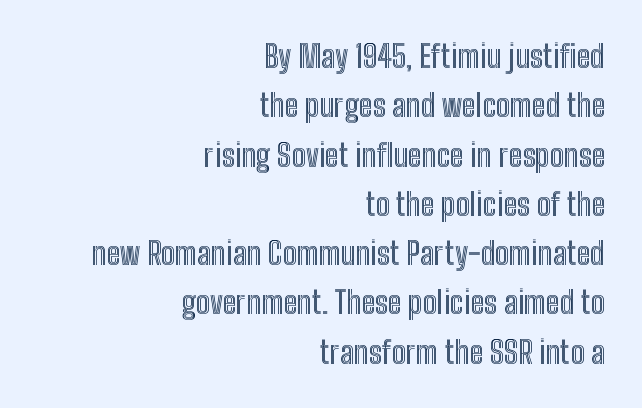
Style check: upright. How are the letters spaced? Ordinarily, with no added tracking. Quick note: interline space is typical. Anything drawn beneath the words? Only blank space. Short and long lines alike share a common ending point at right. Proportional: the letters do not fall into vertical columns.
